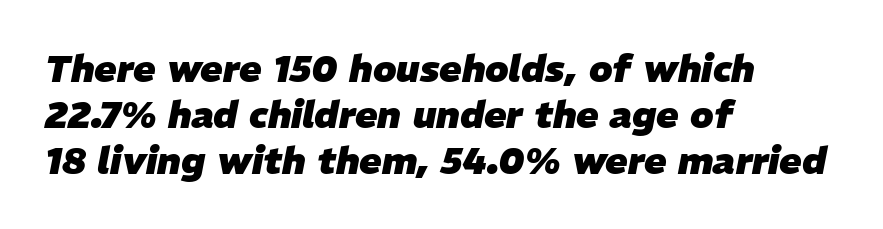
Compared with an ordinary text face, these strokes are far heavier — a full bold. Underlining? Definitely not there. Do the characters align in a grid? No, the font is proportional. Caption: standard tracking, unaltered.
